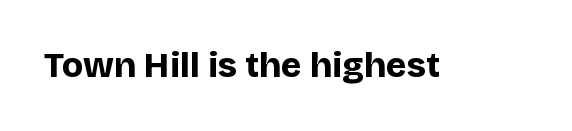
The image shows 35 px bold sans-serif type, upright; set normal letter spacing, not underlined; low stroke contrast and a large x-height.
